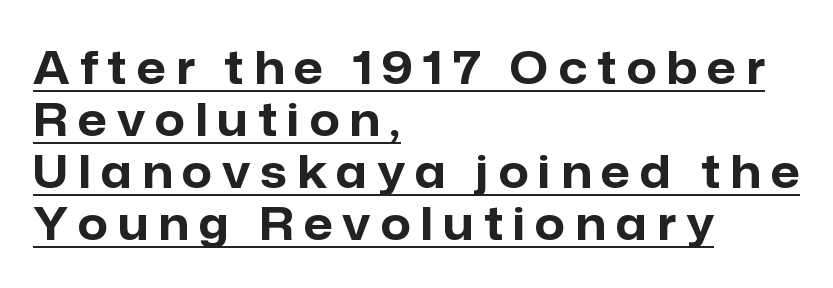
{"serif": "no", "italic": "no", "bold": "yes", "weight": "bold", "width": "normal", "stroke_contrast": "low", "x_height": "medium", "monospaced": "no", "underline": "yes", "align": "left", "line_spacing": "tight", "line_spacing_ratio": 1.13, "letter_spacing": "wide", "letter_spacing_em": 0.22, "glyph_px": 46}
